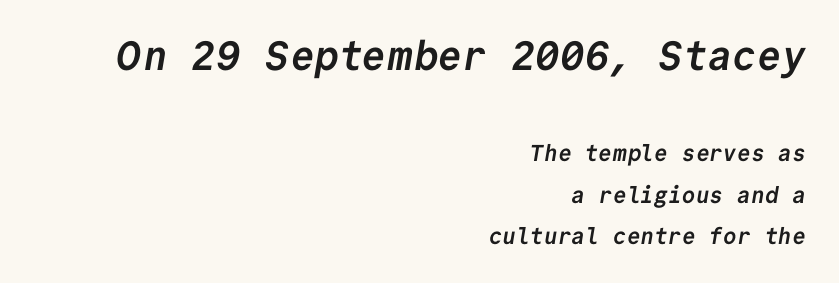
{"serif": "no", "bold": "yes", "weight": "semibold", "width": "normal", "stroke_contrast": "low", "x_height": "medium", "monospaced": "yes", "underline": "no", "align": "right", "line_spacing_ratio": 1.81, "letter_spacing": "normal", "letter_spacing_em": 0.0, "larger_block": "first", "size_ratio": 1.78, "glyph_px": 41}
